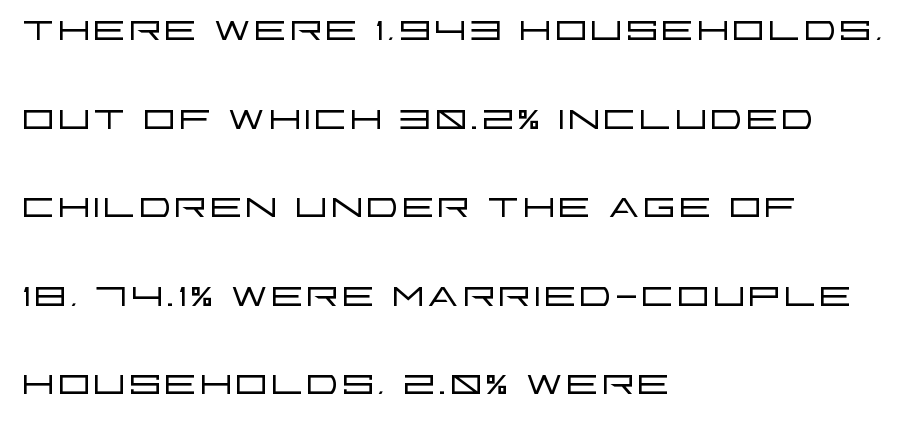
The image shows 53 px light, wide sans-serif type, upright; set left-aligned, normal line spacing (1.67x), normal letter spacing, not underlined; low stroke contrast and a large x-height.
